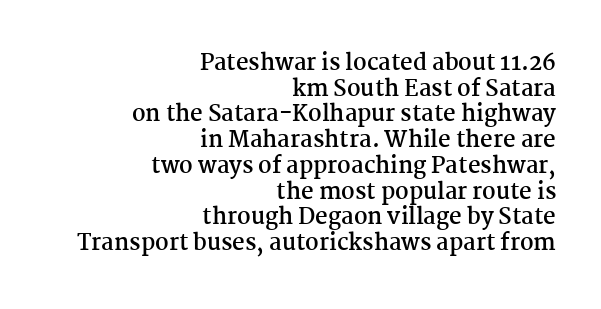
You could call the tracking neutral — neither tight nor loose. When letters stand straight like this, we call the style roman or upright. No word sits above an underline. One-word summary of the alignment: right. Weight: bold.
